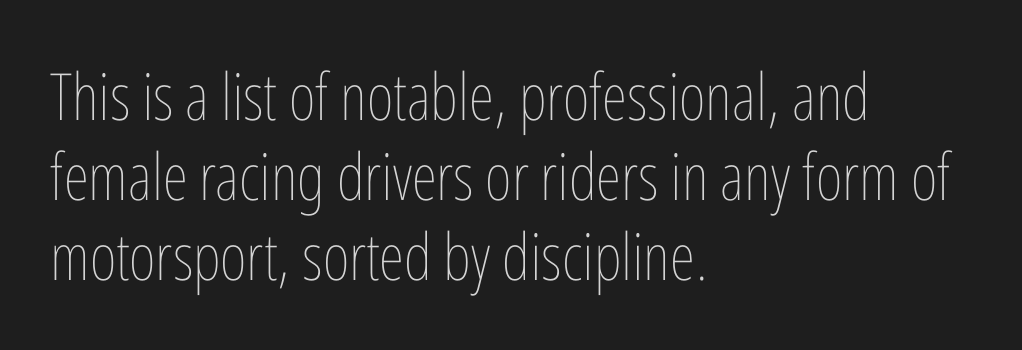
The image shows 65 px thin, condensed type, upright; set left-aligned, line spacing 1.23x, normal letter spacing, not underlined; low stroke contrast and a medium x-height.
